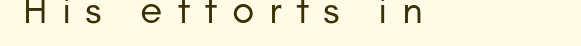
Q: Is the text bold? A: No.
Q: Is the text italic (slanted)? A: No, it is upright.
Q: Is the typeface a serif or a sans-serif typeface? A: Sans-serif.
Q: Is the text underlined? A: No.
Q: How is the paragraph aligned? A: Left-aligned.
Q: Is the spacing between letters normal or unusually wide? A: Unusually wide.
Q: Width (condensed, normal, or wide)? A: Normal.
Q: Stroke contrast? A: Low.
Q: x-height? A: Small.
Q: Monospaced? A: No.
